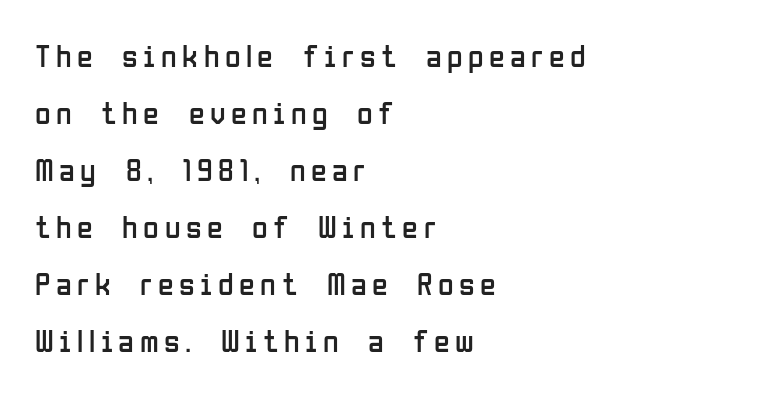
The image shows 32 px regular-weight, condensed sans-serif type, upright; set left-aligned, line spacing 1.78x, not underlined; low stroke contrast and a medium x-height.
